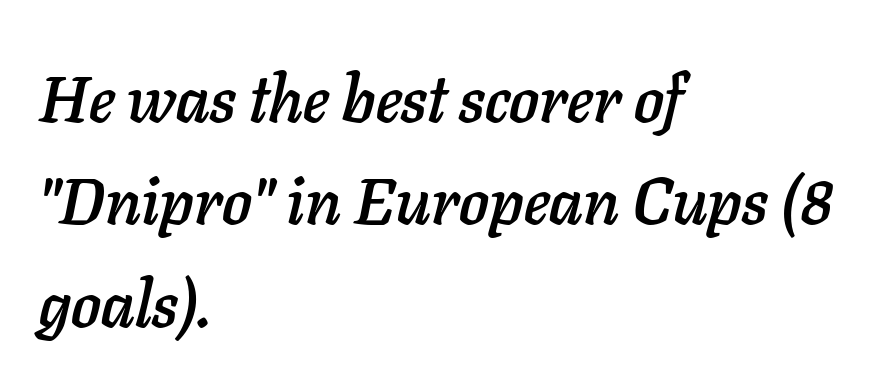
It's the slanting kind of type. Tracking here is standard; glyphs follow each other at the usual distance. Proportional: the letters do not fall into vertical columns. The block of text has a typical density, with ordinary space between rows.
